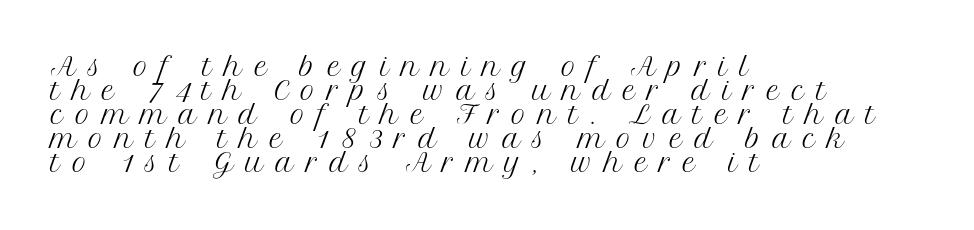
The image shows 25 px text type; set left-aligned, tight line spacing (0.96x), unusually wide letter spacing (+0.48 em), not underlined.
